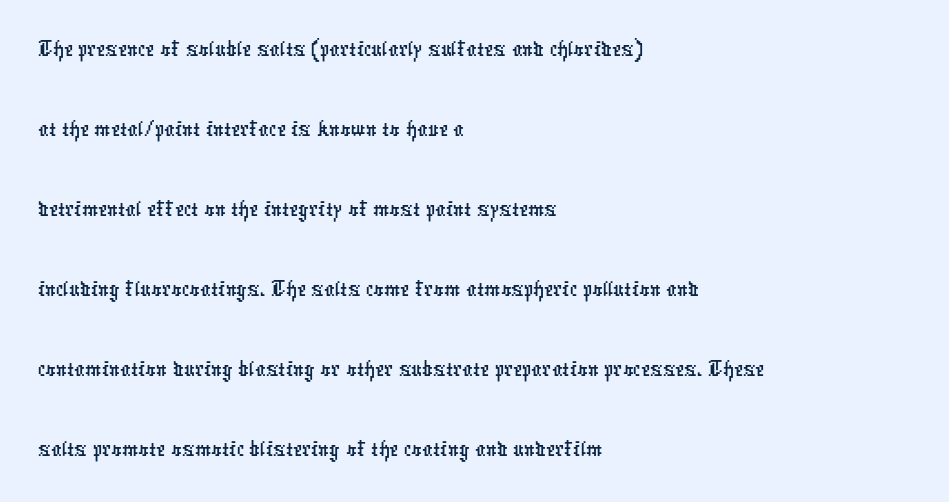
{"serif": "no", "width": "condensed", "stroke_contrast": "low", "x_height": "medium", "monospaced": "no", "underline": "no", "align": "left", "line_spacing": "normal", "line_spacing_ratio": 1.57, "letter_spacing": "normal", "letter_spacing_em": 0.0, "glyph_px": 51}
